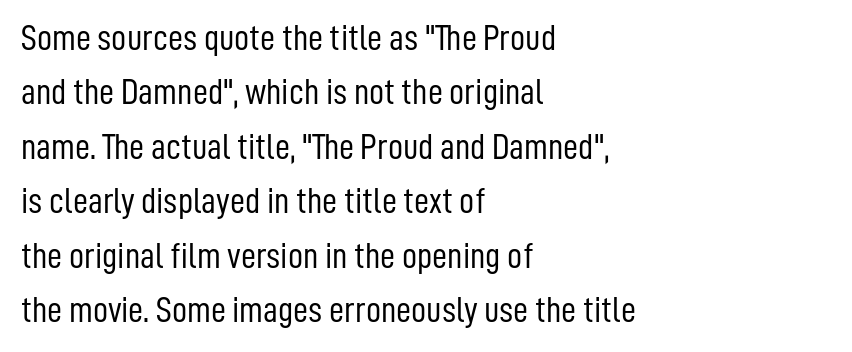
Character widths vary here, with narrow letters taking less room than wide ones. These lines keep a tight, regular rhythm from letter to letter. The typeface has the unassuming heft of standard copy or less. The foot of each line stays bare and open. The lines in this sample share a left origin and differ only in where they stop. Serif or sans? Sans — the stroke terminals are bare.
